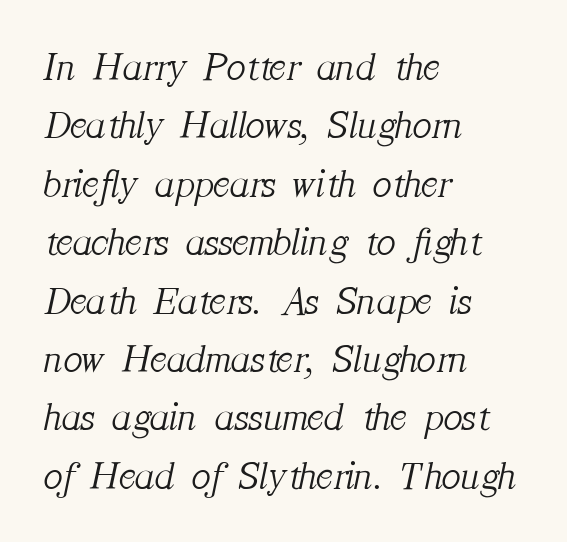
Q: Is the text bold? A: No.
Q: Is the text italic (slanted)? A: Yes, it leans right by about 12 degrees.
Q: Is the typeface a serif or a sans-serif typeface? A: Serif.
Q: Is the text underlined? A: No.
Q: How is the paragraph aligned? A: Left-aligned.
Q: Is the spacing between letters normal or unusually wide? A: Normal.
Q: Is the spacing between lines tight, normal or loose? A: Normal.
Q: Width (condensed, normal, or wide)? A: Normal.
Q: Stroke contrast? A: Medium.
Q: x-height? A: Medium.
Q: Monospaced? A: No.
